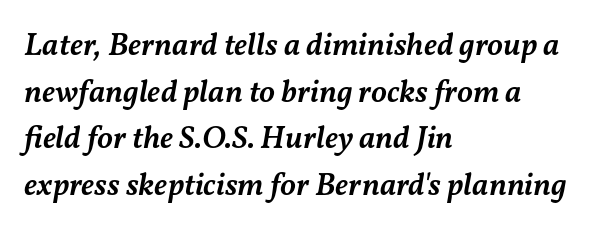
{"italic": "yes", "lean": "right", "slant_degrees": 11, "bold": "semi", "weight": "semibold", "width": "normal", "stroke_contrast": "medium", "x_height": "medium", "monospaced": "no", "underline": "no", "align": "left", "line_spacing": "normal", "line_spacing_ratio": 1.46, "letter_spacing": "normal", "letter_spacing_em": 0.0, "glyph_px": 32}
